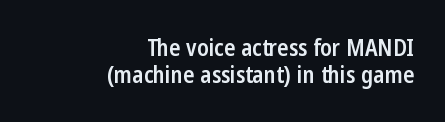
These lines were composed using upright roman letters. The lines in this sample share a right terminus and differ only in where they begin. Decoration check: the copy has no underline. The letters are semibold — heavier than regular but short of a full bold.
